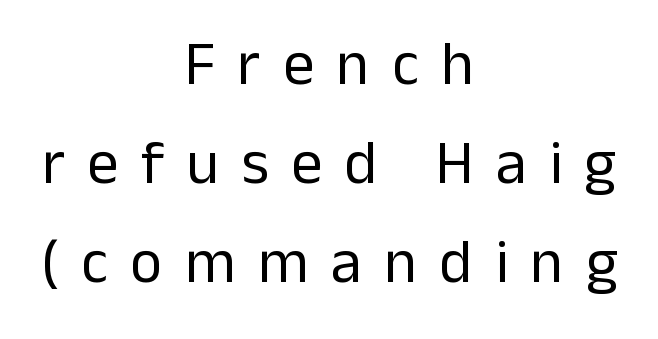
The image shows 62 px regular-weight sans-serif type, upright; set centered, normal line spacing (1.6x), unusually wide letter spacing (+0.36 em), not underlined; low stroke contrast and a medium x-height.
